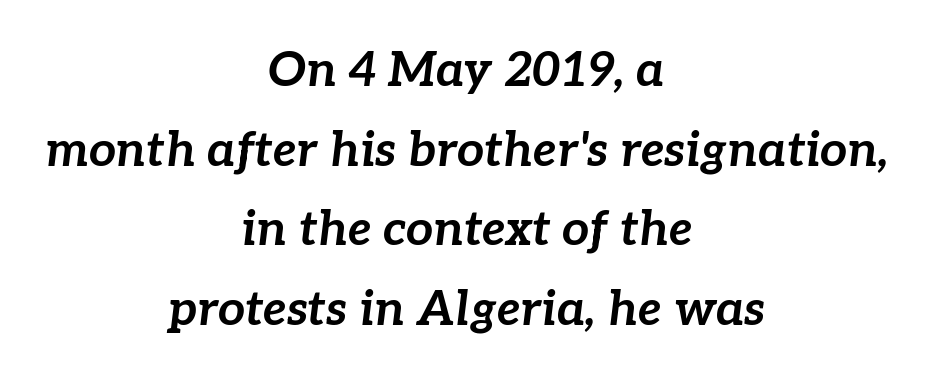
{"italic": "yes", "lean": "right", "slant_degrees": 7, "bold": "yes", "weight": "bold", "width": "normal", "stroke_contrast": "low", "x_height": "medium", "monospaced": "no", "underline": "no", "align": "center", "line_spacing": "normal", "line_spacing_ratio": 1.66, "letter_spacing": "normal", "letter_spacing_em": 0.0, "glyph_px": 48}
